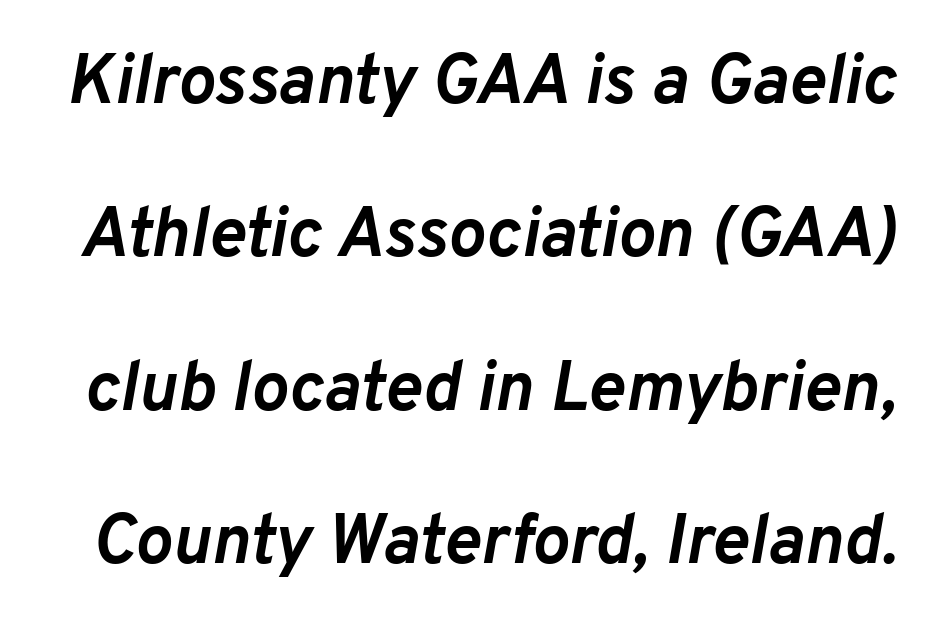
The image shows 70 px semibold type, italic (leaning right); set loose line spacing (2.19x), normal letter spacing, not underlined; low stroke contrast and a medium x-height.
